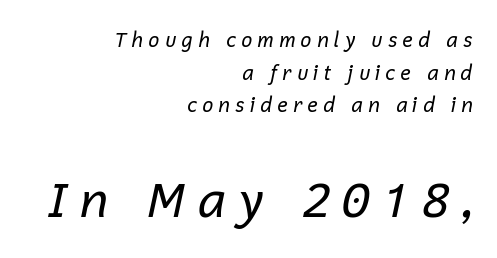
Q: Is the text bold? A: No.
Q: Is the text italic (slanted)? A: Yes, it leans right by about 12 degrees.
Q: Is the text underlined? A: No.
Q: How is the paragraph aligned? A: Right-aligned.
Q: Is the spacing between letters normal or unusually wide? A: Unusually wide.
Q: Is the spacing between lines tight, normal or loose? A: Normal.
Q: Which block of text is set in a larger size, the first (top) or the second (bottom)? A: The second (bottom) one.
Q: Width (condensed, normal, or wide)? A: Normal.
Q: Stroke contrast? A: Low.
Q: x-height? A: Medium.
Q: Monospaced? A: No.
